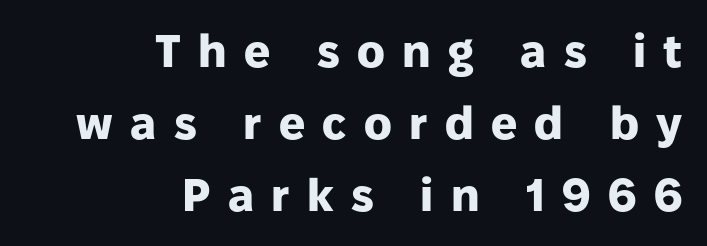
The image shows 46 px heavy sans-serif type, upright; set right-aligned, normal line spacing (1.57x), unusually wide letter spacing (+0.38 em), not underlined; low stroke contrast and a medium x-height.
